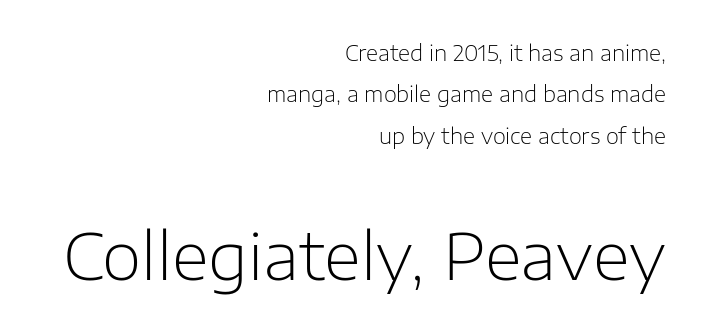
No chunkiness to these letters — they're not bold. This is sans-serif lettering, the kind often seen on screens and signage. Think of a printed novel: that variable character pitch is what you see here. Students, observe: this is what heavily led, spacious text looks like. Block two is the big one; block one sits smaller above it.
